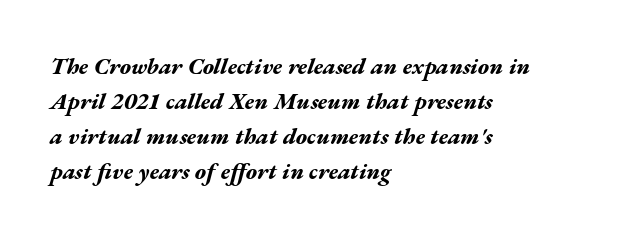
Designer's note — italics engaged. Reading down the column, the eye jumps a familiar distance to each next line. The compositor pushed each line to the left boundary. Any mark beneath the type? The region is blank. Here the glyphs are tracked normally, forming tight word shapes. Heft: maximum for text — a bold.
